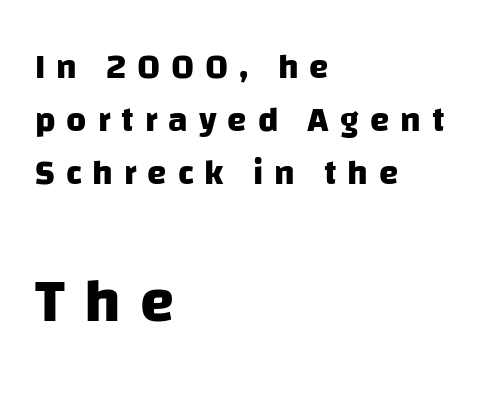
Character widths vary here, with narrow letters taking less room than wide ones. The characters look thick and weighty, a clear bold. Bare-footed words on every line. These lines are set flush left with a ragged right edge. Each letter's strokes conclude bluntly, with no projecting serifs. Is the lower block the larger one? Yes — the lower block carries the bigger type.
